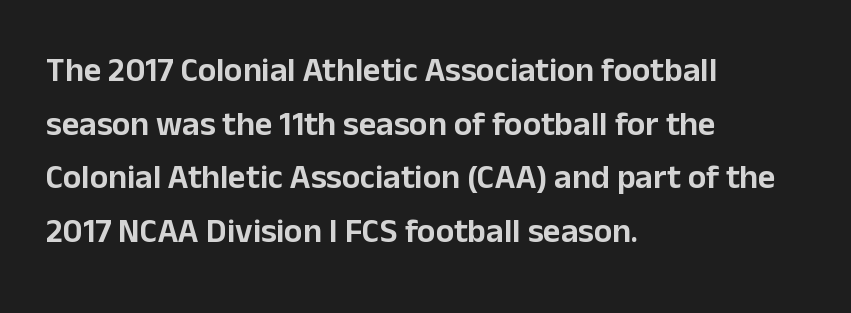
Looks like regular typesetting: each glyph gets only the width it needs. It's the straight-up-and-down kind of type. The passage shown has conventional tracking throughout. The space between consecutive lines is moderate.
